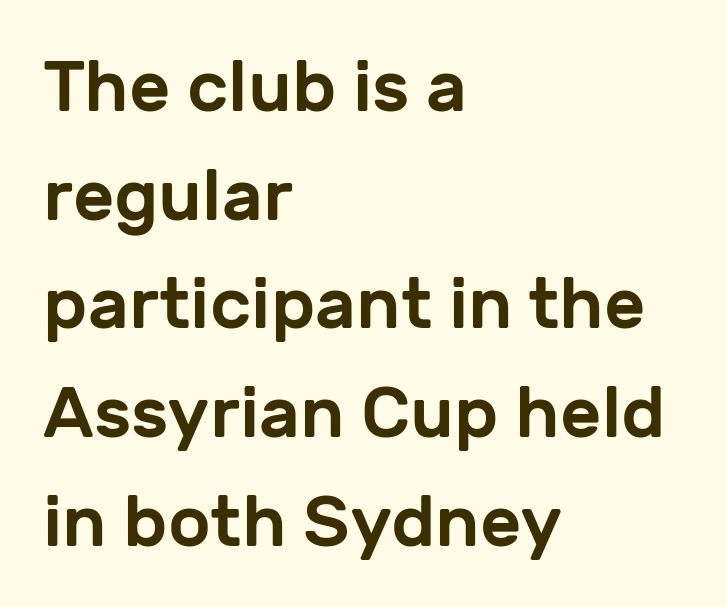
{"serif": "no", "italic": "no", "width": "normal", "stroke_contrast": "low", "x_height": "medium", "monospaced": "no", "underline": "no", "align": "left", "line_spacing": "normal", "line_spacing_ratio": 1.51, "letter_spacing": "normal", "letter_spacing_em": 0.0, "glyph_px": 72}
